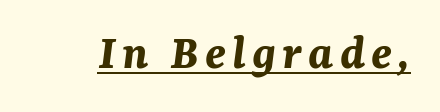
Q: Is the text bold? A: Yes.
Q: Is the text italic (slanted)? A: Yes, it leans right by about 7 degrees.
Q: Is the text underlined? A: Yes.
Q: Width (condensed, normal, or wide)? A: Normal.
Q: Stroke contrast? A: Medium.
Q: x-height? A: Medium.
Q: Monospaced? A: No.
